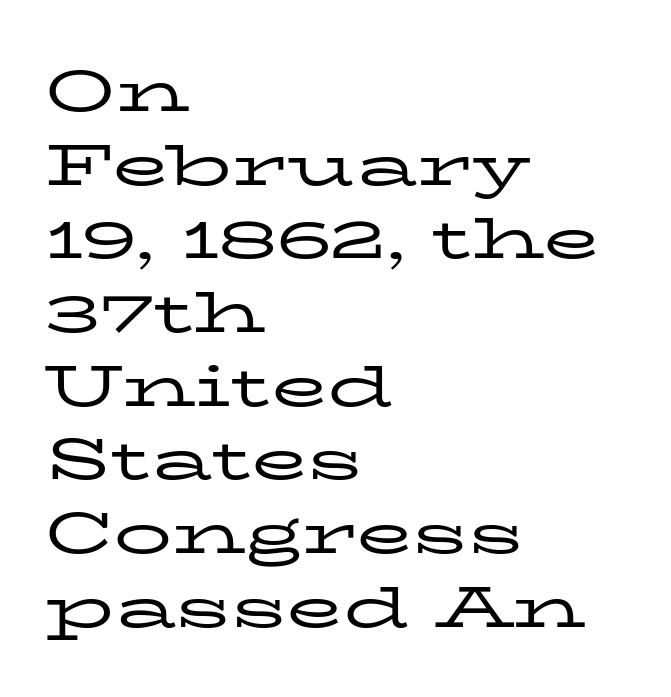
The image shows 58 px regular-weight, wide serif type, upright; set left-aligned, normal line spacing (1.27x), normal letter spacing, not underlined; low stroke contrast and a medium x-height.
